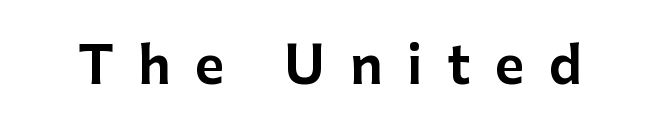
{"serif": "no", "italic": "no", "width": "normal", "stroke_contrast": "low", "x_height": "medium", "monospaced": "no", "underline": "no", "letter_spacing": "wide", "letter_spacing_em": 0.48, "glyph_px": 51}
